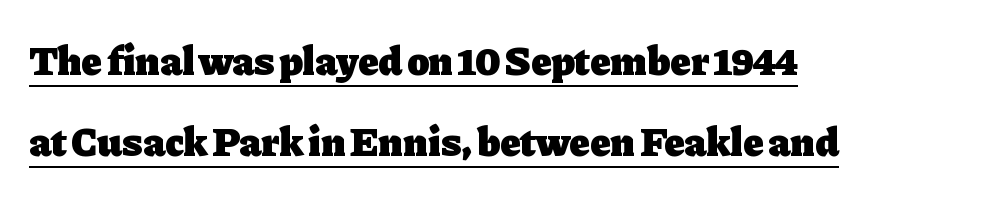
Reading down the block, your eye returns to a fixed left position each line. These lines carry a lot of weight — the face is fully bold. Looks like regular typesetting: each glyph gets only the width it needs. Spacing between characters is what you'd get straight out of the box. Ordinary non-slanted type is in use.
